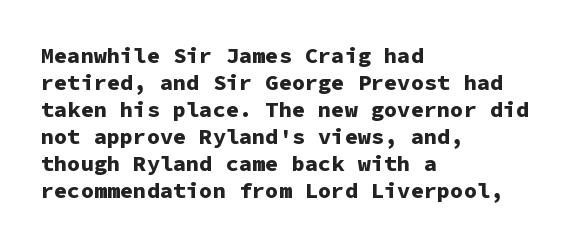
{"italic": "no", "bold": "yes", "underline": "no", "align": "left", "line_spacing_ratio": 1.23, "letter_spacing": "normal", "letter_spacing_em": 0.0, "glyph_px": 22}
